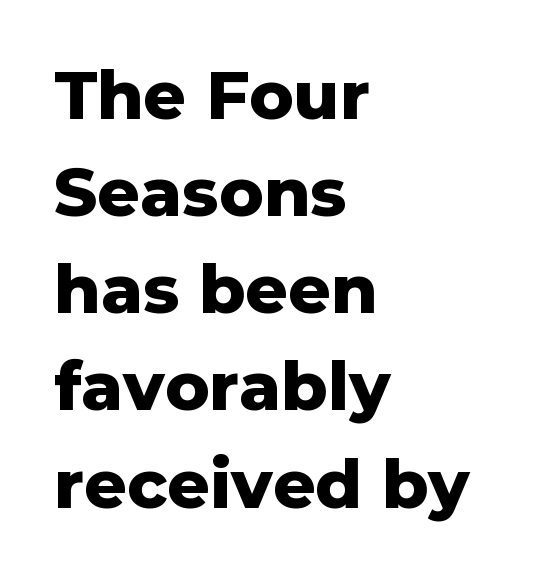
The paragraph has a hard left edge and a soft right edge. Students, observe: this is what conventionally led text looks like. The letters stand upright; this is a roman face. A clean baseline with only descenders dipping below it.
